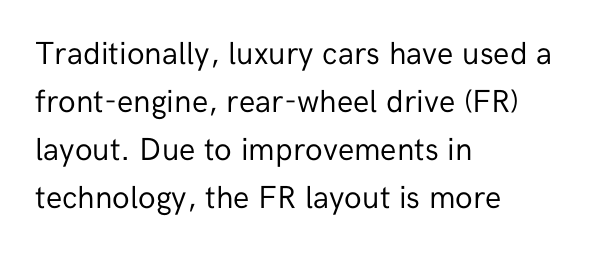
The image shows 32 px regular-weight sans-serif type, upright; set left-aligned, normal line spacing (1.5x), normal letter spacing, not underlined; low stroke contrast and a medium x-height.
